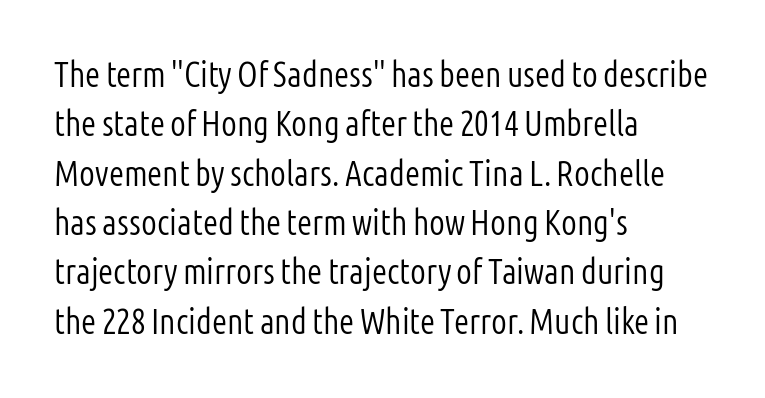
Q: Is the text bold? A: No.
Q: Is the text italic (slanted)? A: No, it is upright.
Q: Is the typeface a serif or a sans-serif typeface? A: Sans-serif.
Q: Is the text underlined? A: No.
Q: How is the paragraph aligned? A: Left-aligned.
Q: Is the spacing between letters normal or unusually wide? A: Normal.
Q: Is the spacing between lines tight, normal or loose? A: Normal.
Q: Width (condensed, normal, or wide)? A: Condensed.
Q: Stroke contrast? A: Low.
Q: x-height? A: Medium.
Q: Monospaced? A: No.
